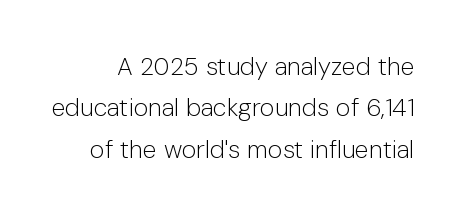
The weight would be labelled regular, book, light, or lighter still. A bare baseline throughout the passage. Nothing unusual about the tracking: characters are spaced as the font intends. Evenly set lines give the paragraph a standard silhouette.
